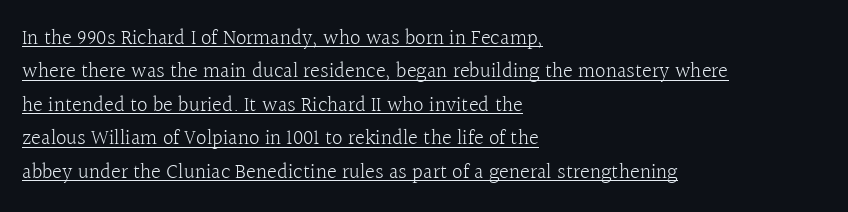
Q: Is the text bold? A: No.
Q: Is the text italic (slanted)? A: No, it is upright.
Q: Is the text underlined? A: Yes.
Q: How is the paragraph aligned? A: Left-aligned.
Q: Is the spacing between letters normal or unusually wide? A: Normal.
Q: Is the spacing between lines tight, normal or loose? A: Normal.
